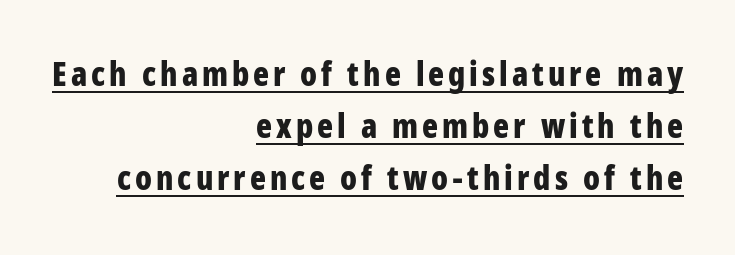
Q: Is the text bold? A: Yes.
Q: Is the text italic (slanted)? A: No, it is upright.
Q: Is the typeface a serif or a sans-serif typeface? A: Sans-serif.
Q: Is the text underlined? A: Yes.
Q: How is the paragraph aligned? A: Right-aligned.
Q: Is the spacing between lines tight, normal or loose? A: Normal.
Q: Width (condensed, normal, or wide)? A: Condensed.
Q: Stroke contrast? A: Low.
Q: x-height? A: Large.
Q: Monospaced? A: No.
